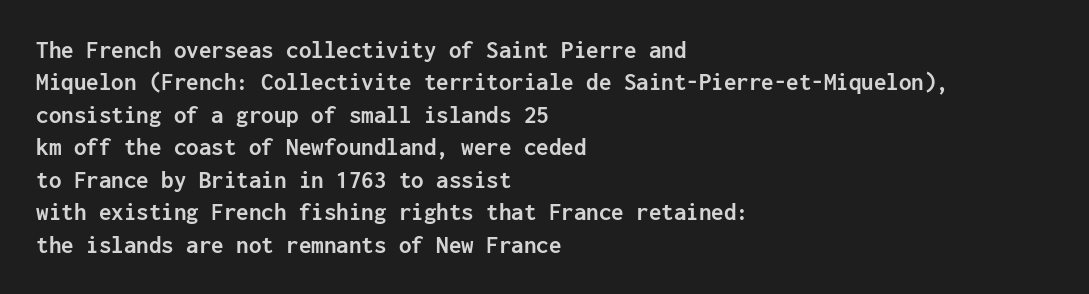
A typesetter would mark this as roman, not italic. The strokes are fattened all the way to bold. Beneath every word, the page is bare. The letters sit at their default tracking, neither squeezed nor spread. Notice how the passage keeps a crisp vertical edge on the left only. The lines sit at an ordinary, default distance from one another.
